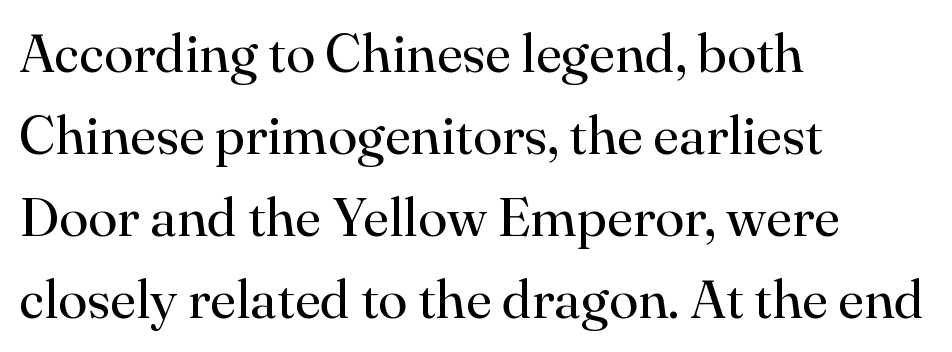
The image shows 54 px regular-weight serif type, upright; set left-aligned, normal line spacing (1.52x), normal letter spacing, not underlined; high stroke contrast and a small x-height.
